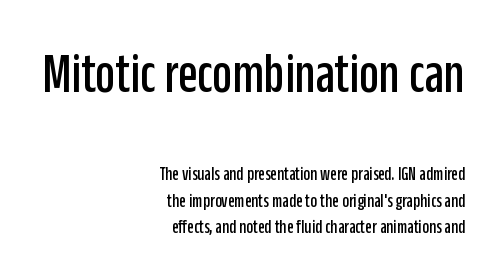
The horizontal fit of the characters is conventional and even. The letters stand straight up with perfectly vertical stems. The typesetter chose a ragged-left arrangement here. The rendering uses natural spacing where letterforms have individual widths. The composition opens big and finishes small.
